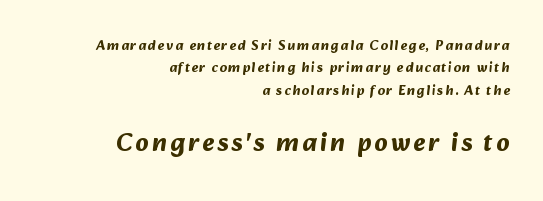
{"bold": "yes", "underline": "no", "align": "right", "line_spacing": "normal", "line_spacing_ratio": 1.59, "larger_block": "second", "size_ratio": 1.86, "glyph_px": 26}
